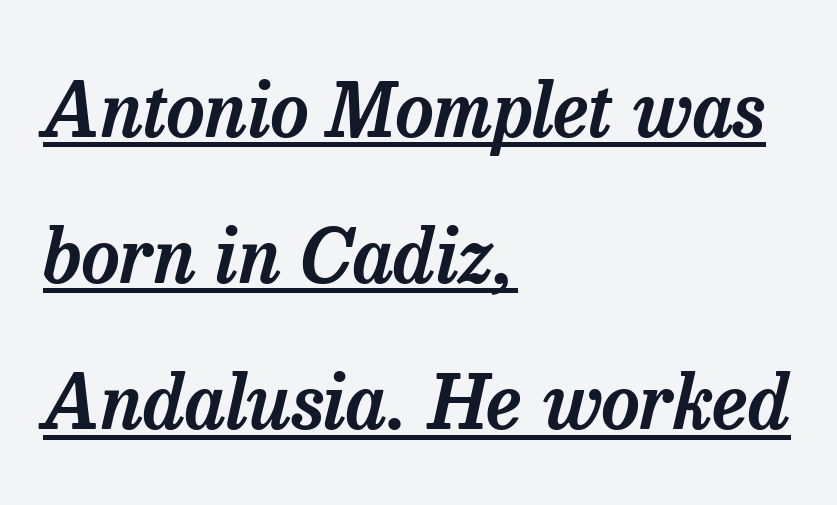
Little horizontal feet cap the strokes, marking this as serif type. The lettering is marked with a stroke running underneath it. The designer dialed line spacing up above the default. Visually the block forms a straight wall on the left and a jagged coastline on the right. Character widths vary here, with narrow letters taking less room than wide ones. Rendered with sloped, italic letterforms.
